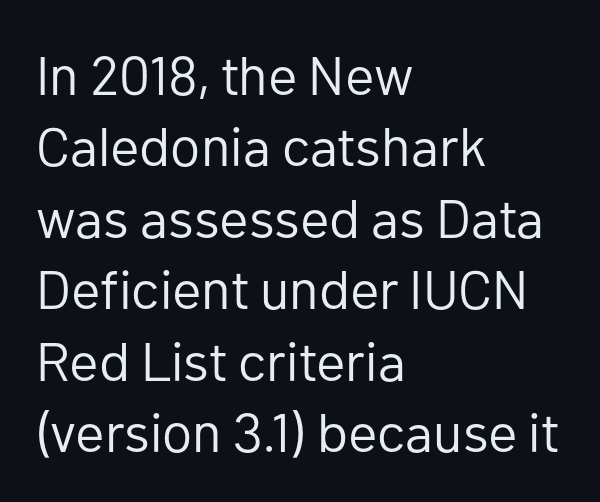
Q: Is the text bold? A: No.
Q: Is the text italic (slanted)? A: No, it is upright.
Q: Is the typeface a serif or a sans-serif typeface? A: Sans-serif.
Q: Is the text underlined? A: No.
Q: How is the paragraph aligned? A: Left-aligned.
Q: Is the spacing between letters normal or unusually wide? A: Normal.
Q: Is the spacing between lines tight, normal or loose? A: Normal.
Q: Width (condensed, normal, or wide)? A: Normal.
Q: Stroke contrast? A: Low.
Q: x-height? A: Medium.
Q: Monospaced? A: No.
